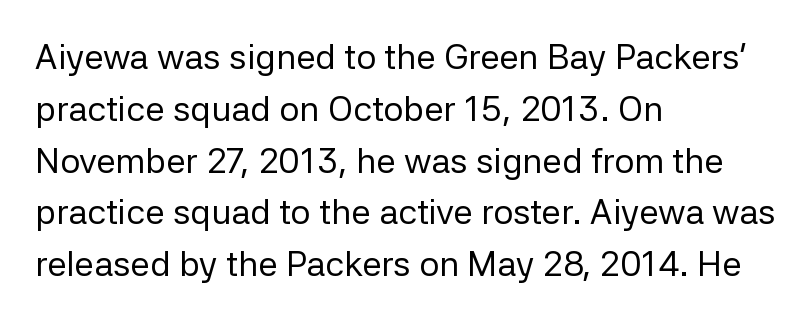
Type without underlining. Think of a printed novel: that variable character pitch is what you see here. Nope, not italic — everything's standing straight. The rendering anchors every line to the left-hand side. The font family rendered here belongs to the sans-serif group. The passage shown stacks its lines at a standard gap.
